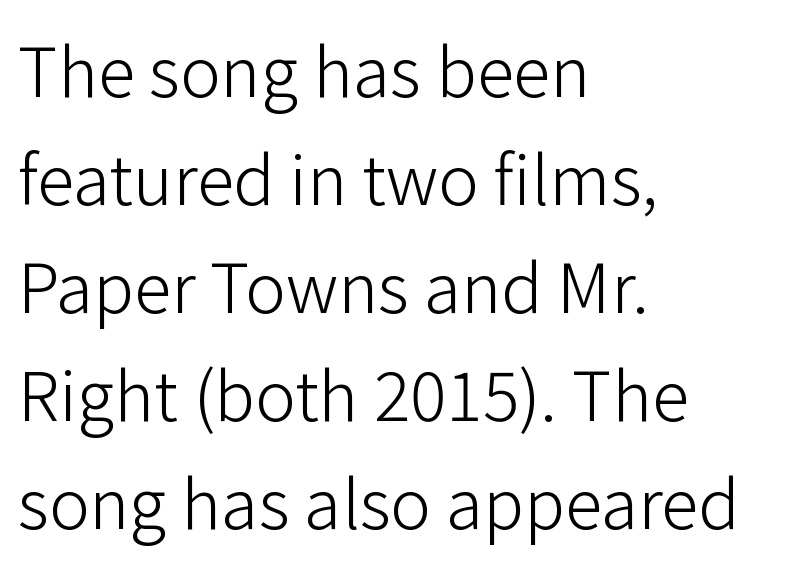
This sample has the flowing, uneven cadence of proportional lettering. Tracking value appears to be zero — textbook default spacing. One glance says typical: line gaps are just what's usual. Teacher's note: observe the even left margin — that is flush-left alignment.
